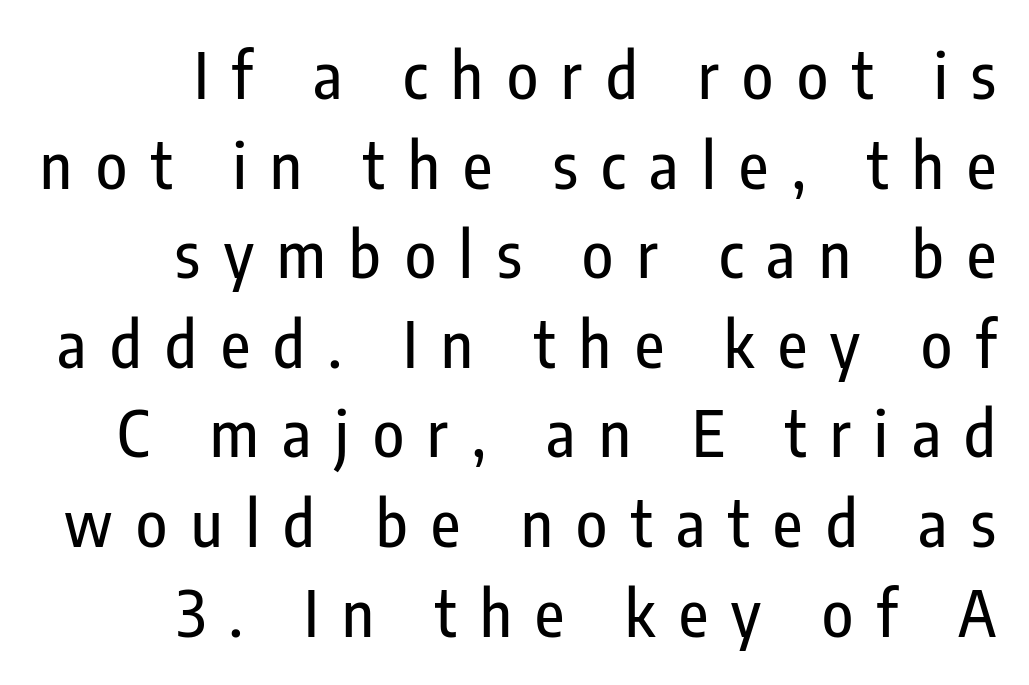
Proportional: the letters do not fall into vertical columns. Spacing between characters has been opened up far beyond the box default. This is the regular roman posture of the typeface. Grotesque or geometric, the face here clearly has no serifs. Horizontal bands of white between lines are of average thickness. The passage shown is not underscored anywhere.
